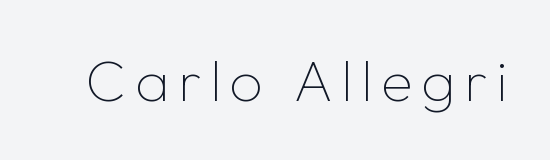
{"serif": "no", "italic": "no", "bold": "no", "weight": "thin", "width": "normal", "stroke_contrast": "low", "x_height": "medium", "monospaced": "no", "underline": "no", "glyph_px": 58}
